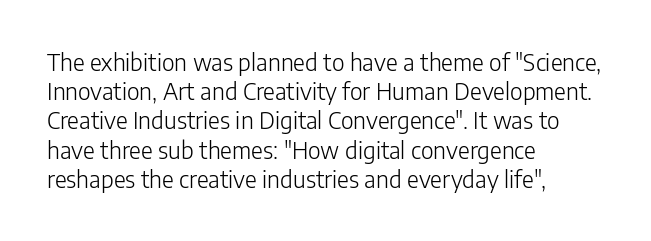
Q: Is the text bold? A: No.
Q: Is the text italic (slanted)? A: No, it is upright.
Q: Is the text underlined? A: No.
Q: How is the paragraph aligned? A: Left-aligned.
Q: Is the spacing between letters normal or unusually wide? A: Normal.
Q: Is the spacing between lines tight, normal or loose? A: Normal.
